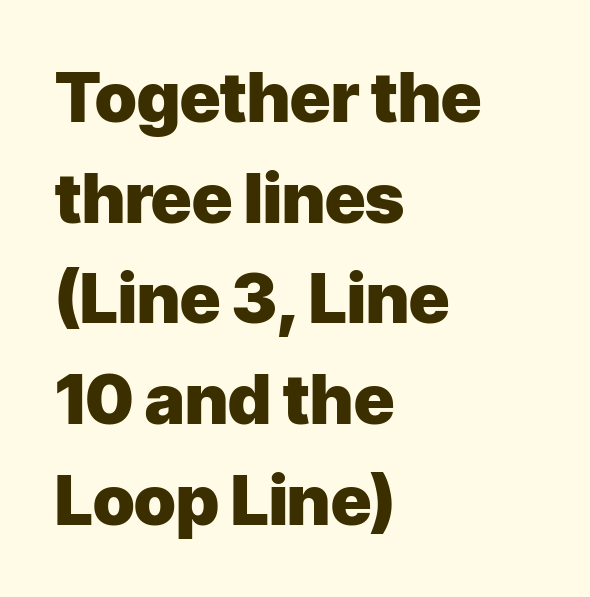
The image shows 69 px heavy sans-serif type, upright; set left-aligned, normal line spacing (1.46x), normal letter spacing, not underlined; low stroke contrast and a medium x-height.
